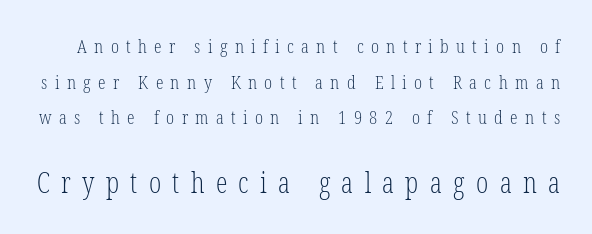
Between these two stacked blocks, the lower one wins on size. In terms of letterform style, serifs are clearly present. Quick note: not italic, upright. The passage shown is not underscored anywhere. Caption: face not bold, strokes unweighted. This sample has the flowing, uneven cadence of proportional lettering.
